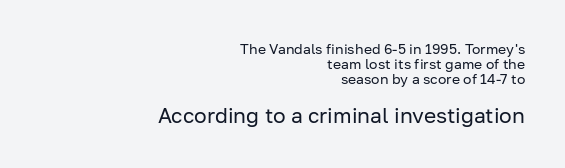
The image shows 21 px text type, upright; set right-aligned, tight line spacing (1.07x), normal letter spacing, not underlined; the second (bottom) block is 1.5x larger.
